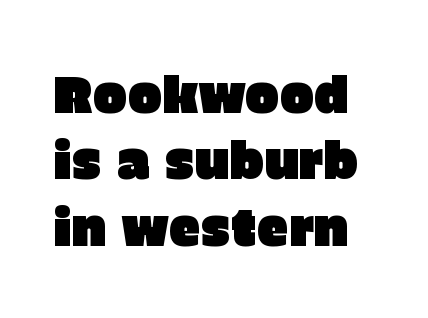
The image shows 51 px sans-serif type, upright; set normal line spacing (1.3x), normal letter spacing, not underlined; low stroke contrast and a large x-height.
